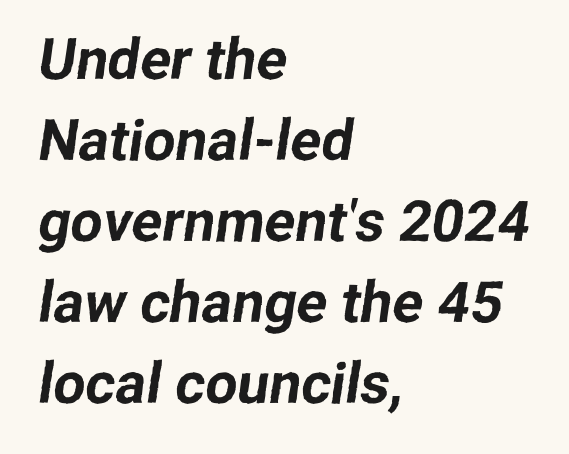
The image shows 57 px sans-serif type; set left-aligned, normal line spacing (1.42x), normal letter spacing, not underlined; low stroke contrast and a medium x-height.
